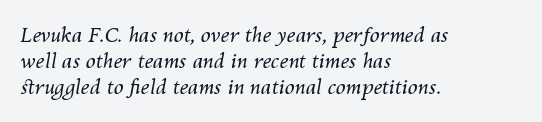
Q: Is the text bold? A: No.
Q: Is the text italic (slanted)? A: Yes, it leans right by about 10 degrees.
Q: Is the text underlined? A: No.
Q: How is the paragraph aligned? A: Left-aligned.
Q: Is the spacing between letters normal or unusually wide? A: Normal.
Q: Is the spacing between lines tight, normal or loose? A: Normal.
